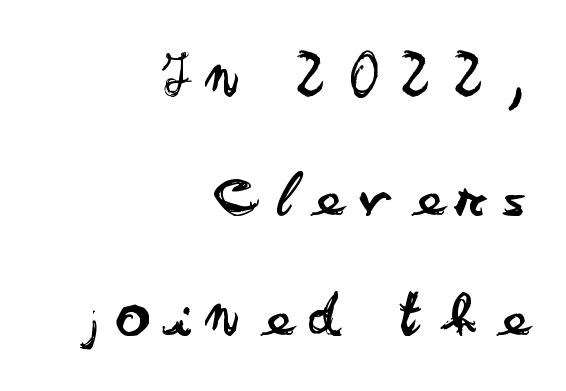
Q: Is the text bold? A: No.
Q: Is the text italic (slanted)? A: No, it is upright.
Q: Is the typeface a serif or a sans-serif typeface? A: Sans-serif.
Q: Is the text underlined? A: No.
Q: How is the paragraph aligned? A: Right-aligned.
Q: Is the spacing between letters normal or unusually wide? A: Unusually wide.
Q: Width (condensed, normal, or wide)? A: Wide.
Q: Stroke contrast? A: Low.
Q: x-height? A: Small.
Q: Monospaced? A: No.
